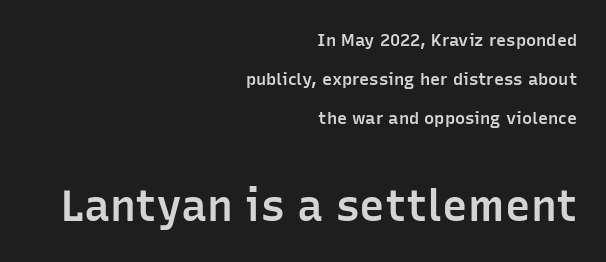
Q: Is the text bold? A: Semi-bold.
Q: Is the text italic (slanted)? A: No, it is upright.
Q: Is the typeface a serif or a sans-serif typeface? A: Sans-serif.
Q: Is the text underlined? A: No.
Q: How is the paragraph aligned? A: Right-aligned.
Q: Is the spacing between letters normal or unusually wide? A: Normal.
Q: Is the spacing between lines tight, normal or loose? A: Loose.
Q: Which block of text is set in a larger size, the first (top) or the second (bottom)? A: The second (bottom) one.
Q: Width (condensed, normal, or wide)? A: Normal.
Q: Stroke contrast? A: Low.
Q: x-height? A: Medium.
Q: Monospaced? A: No.
